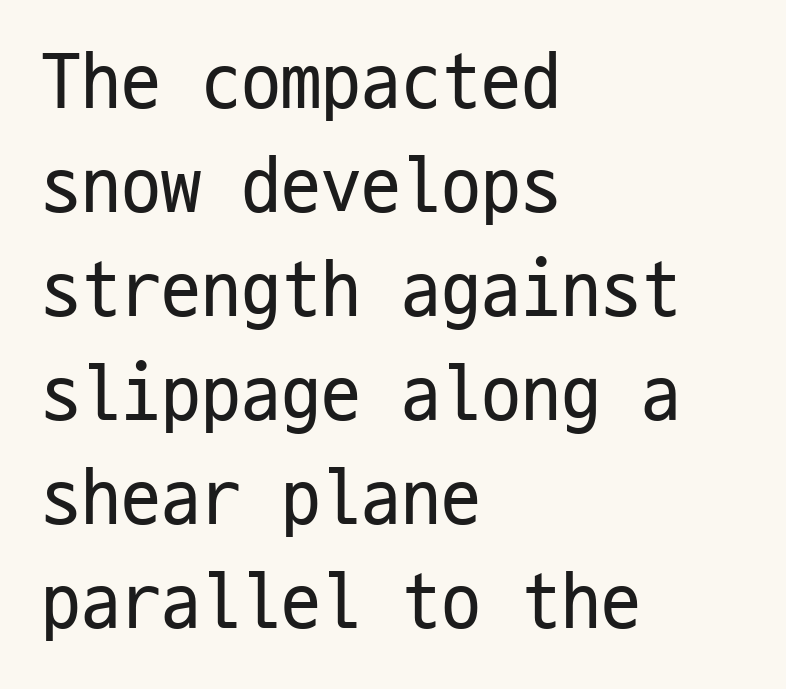
The image shows 80 px regular-weight, condensed sans-serif type, upright, monospaced; set left-aligned, normal line spacing (1.3x), normal letter spacing, not underlined; low stroke contrast and a medium x-height.
